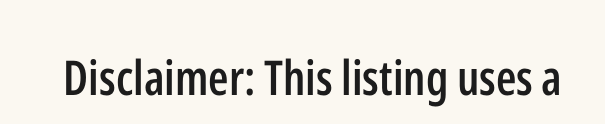
The image shows 48 px semibold, condensed sans-serif type, upright; set normal letter spacing, not underlined; low stroke contrast and a medium x-height.
